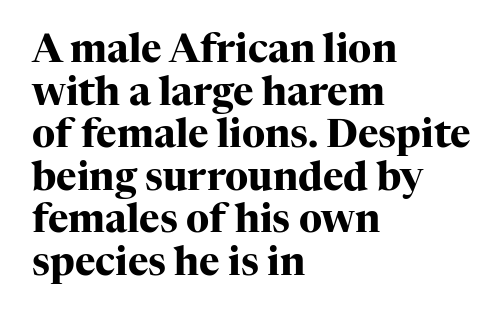
{"serif": "yes", "italic": "no", "bold": "yes", "weight": "heavy", "width": "normal", "stroke_contrast": "high", "x_height": "medium", "monospaced": "no", "underline": "no", "align": "left", "line_spacing": "tight", "line_spacing_ratio": 1.09, "letter_spacing": "normal", "letter_spacing_em": 0.0, "glyph_px": 39}
